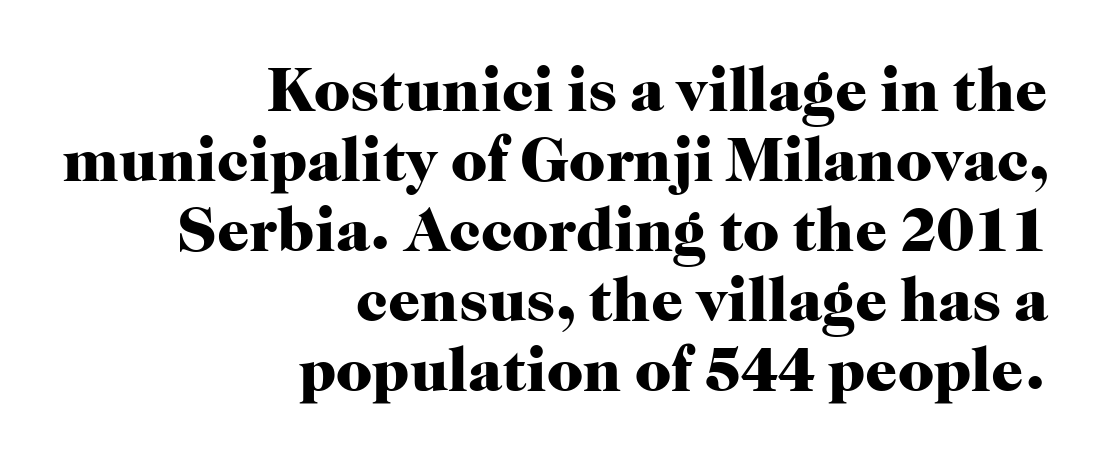
Q: Is the text bold? A: Yes.
Q: Is the text italic (slanted)? A: No, it is upright.
Q: Is the typeface a serif or a sans-serif typeface? A: Serif.
Q: Is the text underlined? A: No.
Q: How is the paragraph aligned? A: Right-aligned.
Q: Is the spacing between letters normal or unusually wide? A: Normal.
Q: Is the spacing between lines tight, normal or loose? A: Tight.
Q: Width (condensed, normal, or wide)? A: Normal.
Q: Stroke contrast? A: High.
Q: x-height? A: Medium.
Q: Monospaced? A: No.
